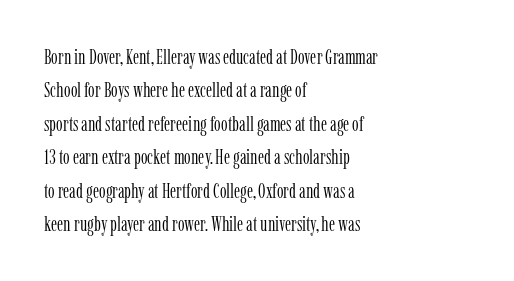
How would I describe the line gaps? Plain and ordinary. Weight: in the light-to-regular range. The type is set solid horizontally, with unmodified tracking. The lines are quadded left.
